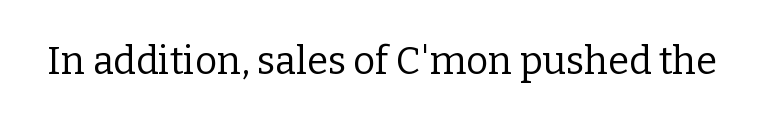
Q: Is the text bold? A: No.
Q: Is the text italic (slanted)? A: No, it is upright.
Q: Is the typeface a serif or a sans-serif typeface? A: Serif.
Q: Is the text underlined? A: No.
Q: Is the spacing between letters normal or unusually wide? A: Normal.
Q: Width (condensed, normal, or wide)? A: Normal.
Q: Stroke contrast? A: Low.
Q: x-height? A: Medium.
Q: Monospaced? A: No.
